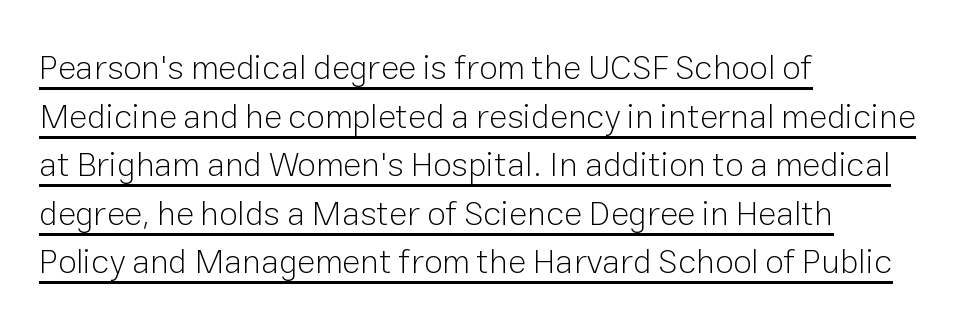
Q: Is the text bold? A: No.
Q: Is the text italic (slanted)? A: No, it is upright.
Q: Is the typeface a serif or a sans-serif typeface? A: Sans-serif.
Q: Is the text underlined? A: Yes.
Q: How is the paragraph aligned? A: Left-aligned.
Q: Is the spacing between letters normal or unusually wide? A: Normal.
Q: Is the spacing between lines tight, normal or loose? A: Normal.
Q: Width (condensed, normal, or wide)? A: Normal.
Q: Stroke contrast? A: Low.
Q: x-height? A: Medium.
Q: Monospaced? A: No.
